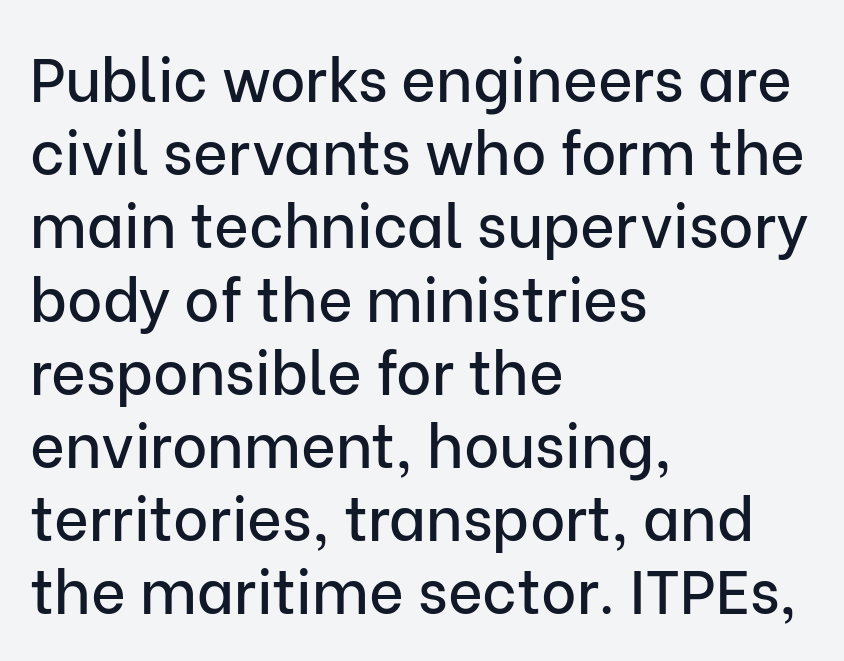
{"serif": "no", "italic": "no", "width": "normal", "stroke_contrast": "low", "x_height": "medium", "monospaced": "no", "underline": "no", "align": "left", "line_spacing_ratio": 1.22, "letter_spacing": "normal", "letter_spacing_em": 0.0, "glyph_px": 60}
